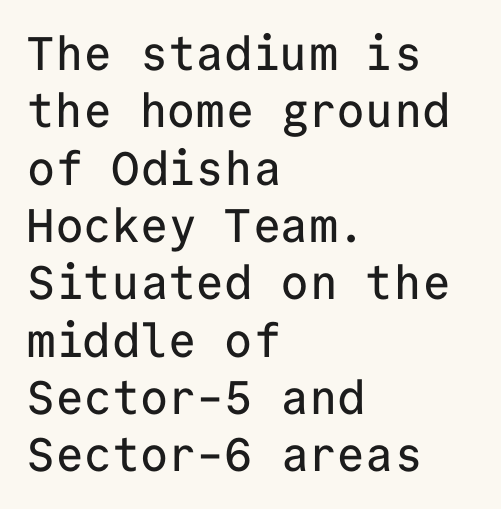
These lines are rendered in a fixed-pitch font. The lines are quadded left. Words float on clear page, feet unadorned. Examine the stroke ends and you'll find no serifs. Posture: upright roman. Look at the tracking — it's just the regular setting, nothing added.
